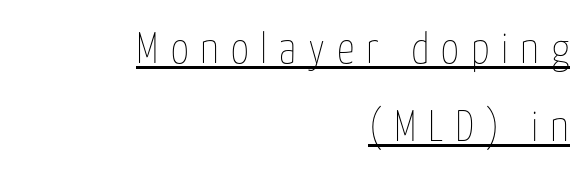
Q: Is the text bold? A: No.
Q: Is the text italic (slanted)? A: No, it is upright.
Q: Is the text underlined? A: Yes.
Q: How is the paragraph aligned? A: Right-aligned.
Q: Is the spacing between letters normal or unusually wide? A: Unusually wide.
Q: Width (condensed, normal, or wide)? A: Condensed.
Q: Stroke contrast? A: Low.
Q: x-height? A: Medium.
Q: Monospaced? A: No.
